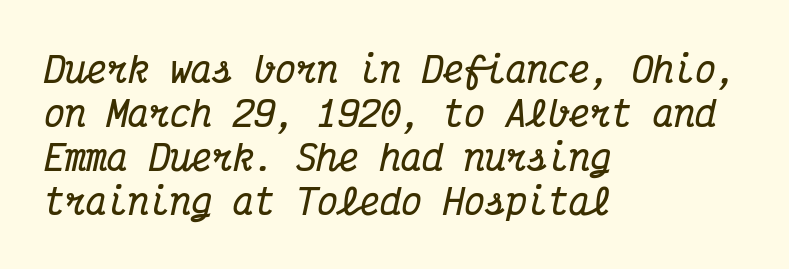
The strip under each line holds only bare page. These lines are set flush left with a ragged right edge. Fixed-width glyphs throughout — classic coding-font behaviour. The sample has been set heavy, in full bold. Glyph-to-glyph distance matches everyday printed text.
